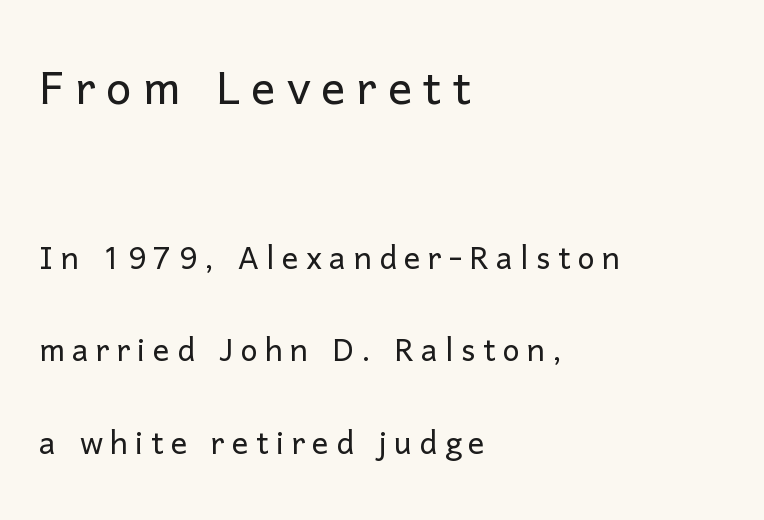
Q: Is the text bold? A: No.
Q: Is the text italic (slanted)? A: No, it is upright.
Q: Is the typeface a serif or a sans-serif typeface? A: Sans-serif.
Q: Is the text underlined? A: No.
Q: How is the paragraph aligned? A: Left-aligned.
Q: Is the spacing between lines tight, normal or loose? A: Loose.
Q: Which block of text is set in a larger size, the first (top) or the second (bottom)? A: The first (top) one.
Q: Width (condensed, normal, or wide)? A: Normal.
Q: Stroke contrast? A: Low.
Q: x-height? A: Medium.
Q: Monospaced? A: No.
